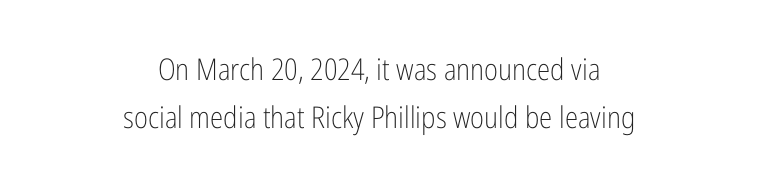
The image shows 30 px light, condensed sans-serif type, upright; set centered, normal line spacing (1.59x), normal letter spacing, not underlined; low stroke contrast and a medium x-height.
